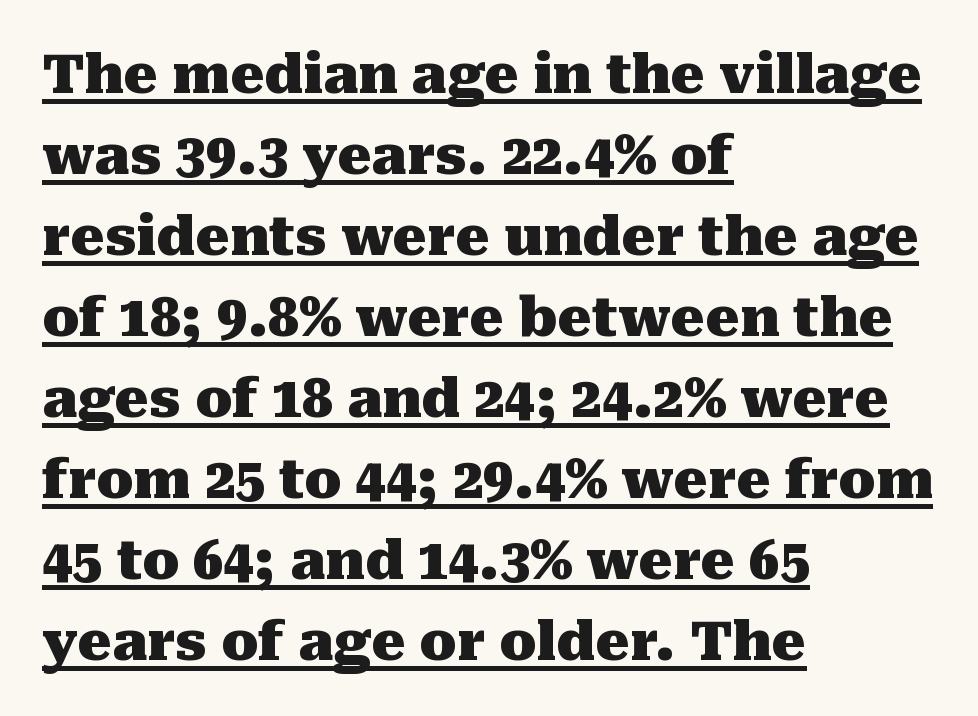
The image shows 54 px heavy serif type, upright; set left-aligned, normal line spacing (1.5x), normal letter spacing, underlined; medium stroke contrast and a medium x-height.
